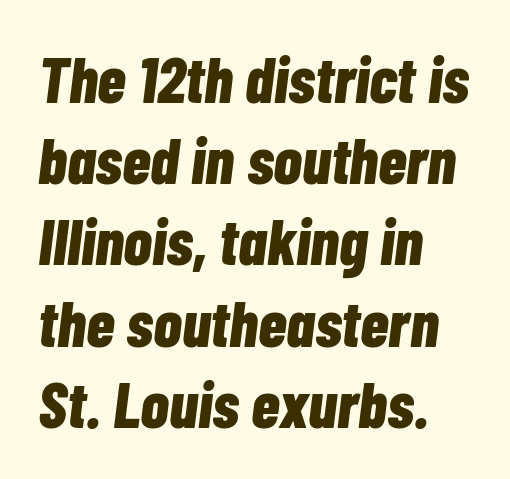
Q: Is the text bold? A: Yes.
Q: Is the text italic (slanted)? A: Yes, it leans right by about 7 degrees.
Q: Is the text underlined? A: No.
Q: How is the paragraph aligned? A: Left-aligned.
Q: Is the spacing between letters normal or unusually wide? A: Normal.
Q: Is the spacing between lines tight, normal or loose? A: Normal.
Q: Width (condensed, normal, or wide)? A: Condensed.
Q: Stroke contrast? A: Low.
Q: x-height? A: Medium.
Q: Monospaced? A: No.
